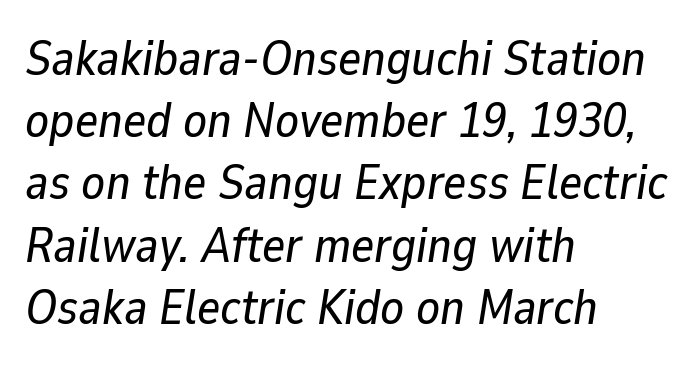
Q: Is the text italic (slanted)? A: Yes, it leans right by about 9 degrees.
Q: Is the text underlined? A: No.
Q: How is the paragraph aligned? A: Left-aligned.
Q: Is the spacing between letters normal or unusually wide? A: Normal.
Q: Is the spacing between lines tight, normal or loose? A: Normal.
Q: Width (condensed, normal, or wide)? A: Normal.
Q: Stroke contrast? A: Low.
Q: x-height? A: Medium.
Q: Monospaced? A: No.
